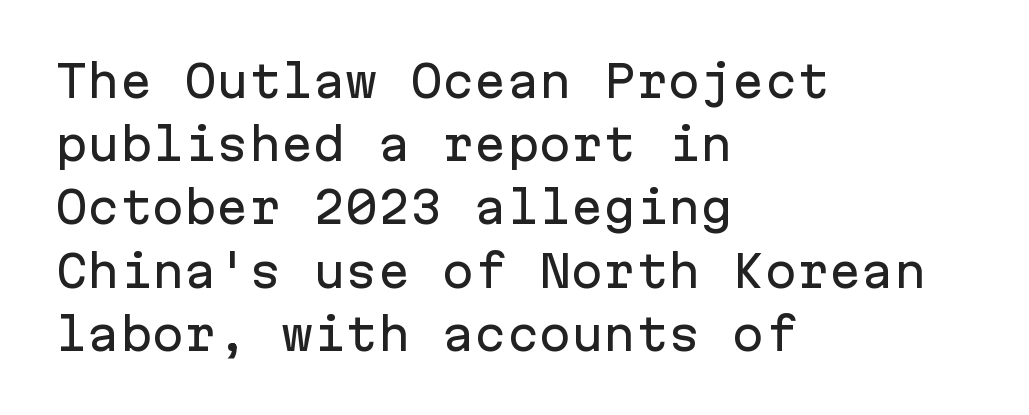
{"serif": "no", "italic": "no", "width": "normal", "stroke_contrast": "low", "x_height": "medium", "monospaced": "yes", "underline": "no", "align": "left", "line_spacing": "normal", "line_spacing_ratio": 1.47, "letter_spacing": "normal", "letter_spacing_em": 0.0, "glyph_px": 43}
